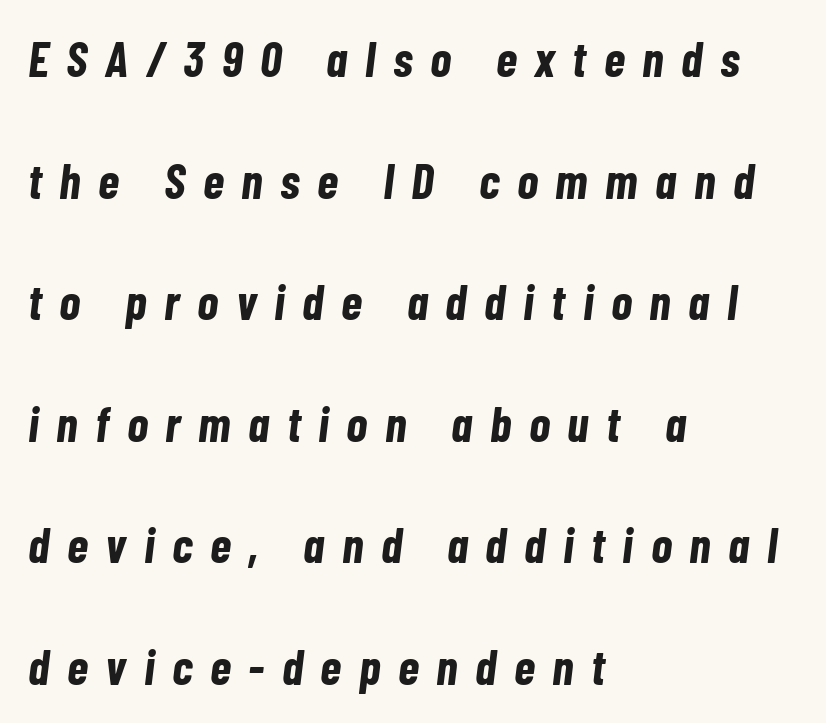
Q: Is the text bold? A: Yes.
Q: Is the text italic (slanted)? A: Yes, it leans right by about 7 degrees.
Q: Is the text underlined? A: No.
Q: How is the paragraph aligned? A: Left-aligned.
Q: Is the spacing between letters normal or unusually wide? A: Unusually wide.
Q: Is the spacing between lines tight, normal or loose? A: Loose.
Q: Width (condensed, normal, or wide)? A: Condensed.
Q: Stroke contrast? A: Low.
Q: x-height? A: Medium.
Q: Monospaced? A: No.
